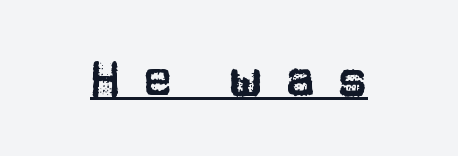
Q: Is the text italic (slanted)? A: No, it is upright.
Q: Is the typeface a serif or a sans-serif typeface? A: Sans-serif.
Q: Is the text underlined? A: Yes.
Q: Is the spacing between letters normal or unusually wide? A: Unusually wide.
Q: Width (condensed, normal, or wide)? A: Normal.
Q: Stroke contrast? A: Low.
Q: x-height? A: Large.
Q: Monospaced? A: No.
